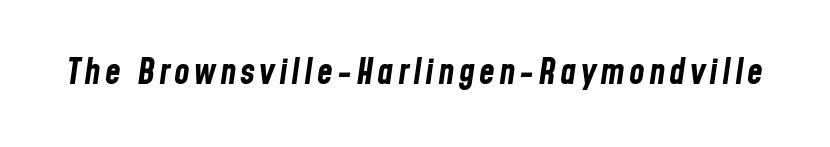
The words here are not underlined. The face used here has a pronounced slope to its letters. Students, this is bold: see how much ink each stroke carries. Think of a printed novel: that variable character pitch is what you see here.
